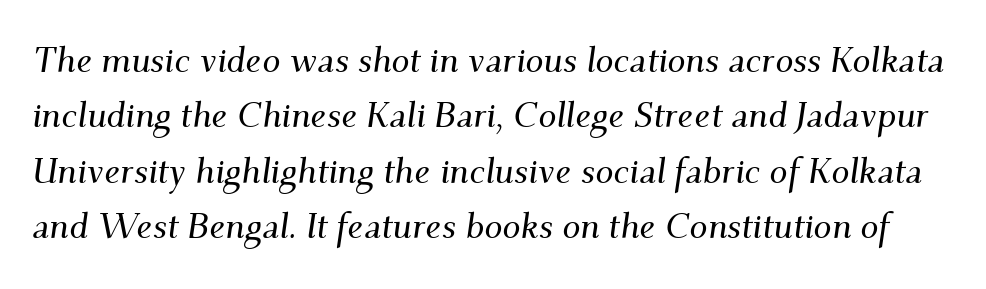
Q: Is the text italic (slanted)? A: Yes, it leans right by about 9 degrees.
Q: Is the typeface a serif or a sans-serif typeface? A: Serif.
Q: Is the text underlined? A: No.
Q: Is the spacing between letters normal or unusually wide? A: Normal.
Q: Is the spacing between lines tight, normal or loose? A: Normal.
Q: Width (condensed, normal, or wide)? A: Normal.
Q: Stroke contrast? A: Medium.
Q: x-height? A: Small.
Q: Monospaced? A: No.
